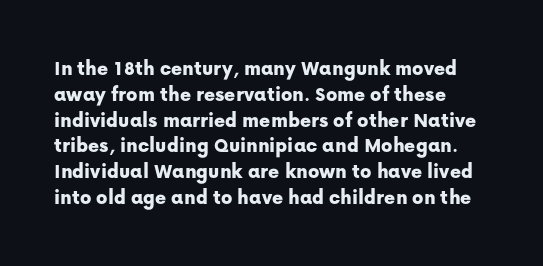
The image shows 21 px text type, upright; set line spacing 1.23x, normal letter spacing, not underlined.
